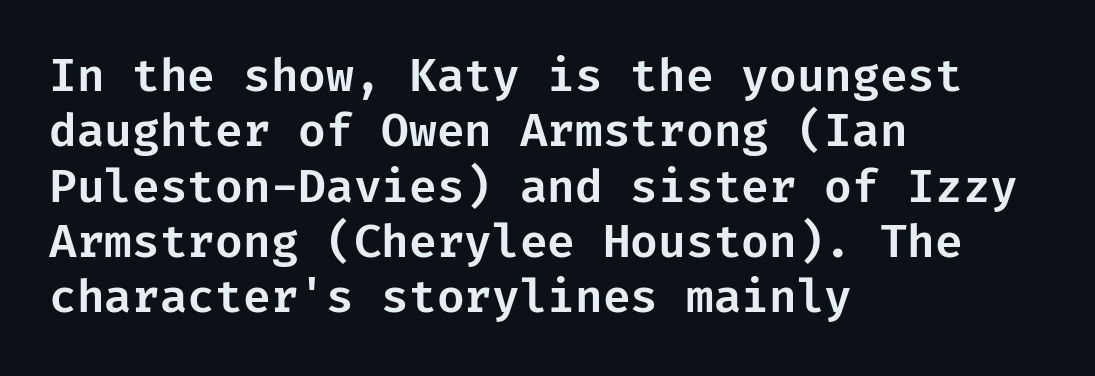
Observe the ordinary spacing: letters are neighbours, not strangers. Italic: no, the glyphs are upright roman. Typographically, this falls in the sans-serif category. This sample is left-justified, so line endings fall wherever the words run out. The zone under the glyphs is completely vacant.
